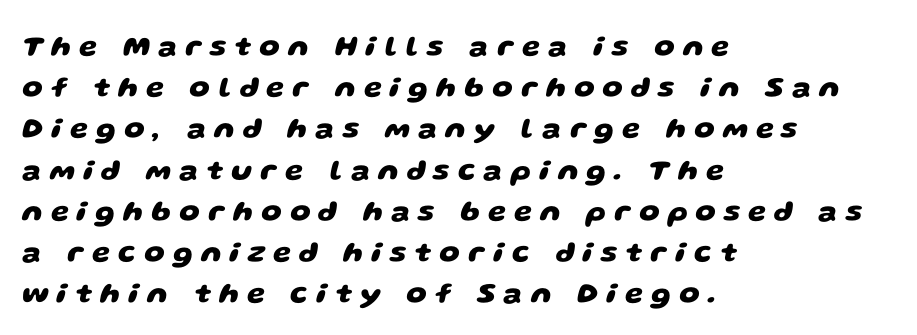
Q: Is the text bold? A: Yes.
Q: Is the typeface a serif or a sans-serif typeface? A: Sans-serif.
Q: Is the text underlined? A: No.
Q: How is the paragraph aligned? A: Left-aligned.
Q: Is the spacing between letters normal or unusually wide? A: Unusually wide.
Q: Is the spacing between lines tight, normal or loose? A: Normal.
Q: Width (condensed, normal, or wide)? A: Wide.
Q: Stroke contrast? A: Low.
Q: x-height? A: Large.
Q: Monospaced? A: No.
